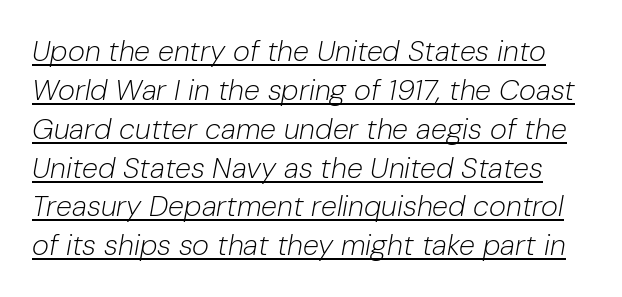
Summary of weight: not heavy and not bold. The typography opts for an oblique posture over an upright one. Is the letter spacing exaggerated? No — it looks like the ordinary default. The letters advance in unequal steps, a hallmark of proportional type. A baseline rule has been typeset under these characters. The vertical gap from one line to the next is medium.
